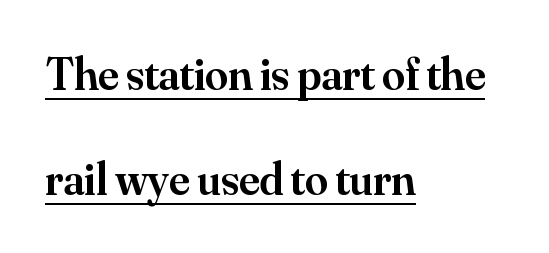
The image shows 46 px semibold serif type, upright; set left-aligned, loose line spacing (2.29x), normal letter spacing, underlined; medium stroke contrast and a small x-height.
